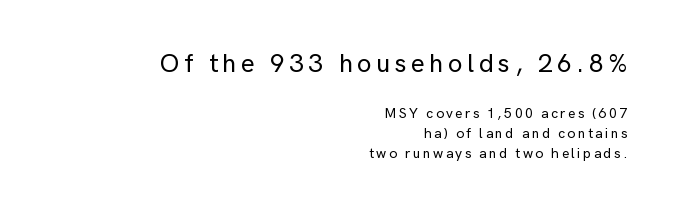
Typeset ragged left — the right edge is the straight one. The lines sit at an ordinary, default distance from one another. Plain, unruled lines of type. Of the two passages, the one on top uses the larger point size.
